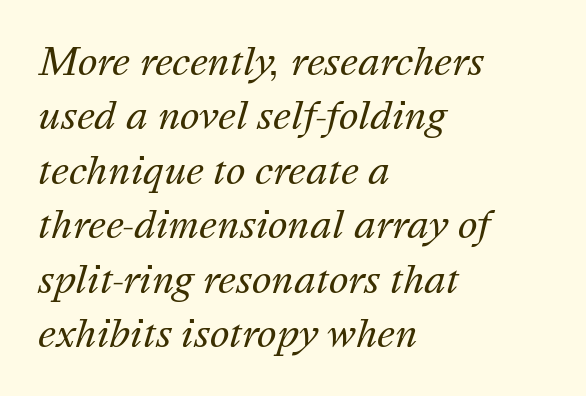
These lines sit exactly where default settings would place them. The string is rendered with underlining switched off. These glyphs show unthickened strokes, regular width or finer. Slant detected: the letters are inclined. If you drew a ruler down the left edge, every line would touch it.
